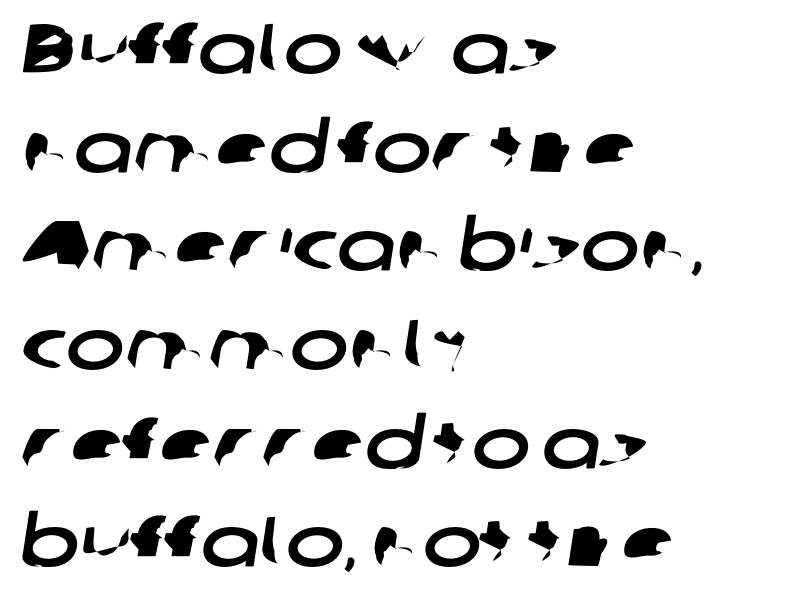
Q: Is the typeface a serif or a sans-serif typeface? A: Sans-serif.
Q: Is the text underlined? A: No.
Q: How is the paragraph aligned? A: Left-aligned.
Q: Is the spacing between letters normal or unusually wide? A: Normal.
Q: Is the spacing between lines tight, normal or loose? A: Normal.
Q: Width (condensed, normal, or wide)? A: Wide.
Q: Stroke contrast? A: Low.
Q: x-height? A: Medium.
Q: Monospaced? A: No.
